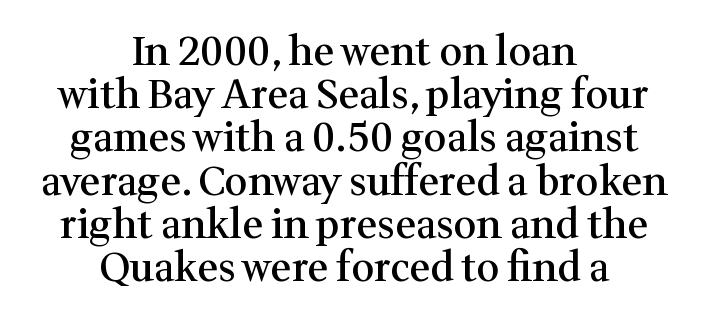
Q: Is the text bold? A: Semi-bold.
Q: Is the text italic (slanted)? A: No, it is upright.
Q: Is the typeface a serif or a sans-serif typeface? A: Serif.
Q: Is the text underlined? A: No.
Q: How is the paragraph aligned? A: Centered.
Q: Is the spacing between letters normal or unusually wide? A: Normal.
Q: Is the spacing between lines tight, normal or loose? A: Tight.
Q: Width (condensed, normal, or wide)? A: Normal.
Q: Stroke contrast? A: Medium.
Q: x-height? A: Medium.
Q: Monospaced? A: No.
